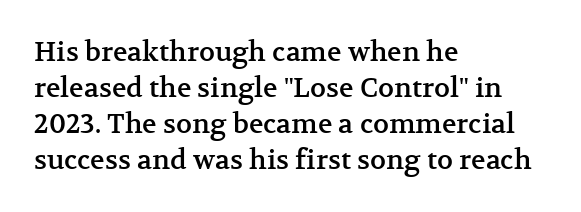
Vertically, the passage feels balanced, rows spaced as you'd expect. The face used here is rendered with its standard letterfit. The words here are not underlined. Posture: straight, roman, zero tilt.
